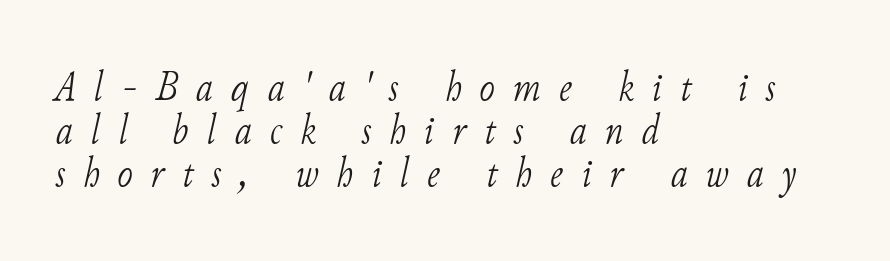
Q: Is the text bold? A: No.
Q: Is the text italic (slanted)? A: Yes, it leans right by about 11 degrees.
Q: Is the typeface a serif or a sans-serif typeface? A: Serif.
Q: Is the text underlined? A: No.
Q: How is the paragraph aligned? A: Left-aligned.
Q: Is the spacing between letters normal or unusually wide? A: Unusually wide.
Q: Is the spacing between lines tight, normal or loose? A: Tight.
Q: Width (condensed, normal, or wide)? A: Normal.
Q: Stroke contrast? A: Low.
Q: x-height? A: Small.
Q: Monospaced? A: No.
